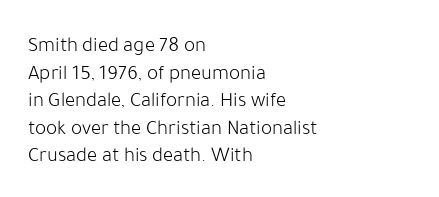
Q: Is the text bold? A: No.
Q: Is the text italic (slanted)? A: No, it is upright.
Q: Is the text underlined? A: No.
Q: How is the paragraph aligned? A: Left-aligned.
Q: Is the spacing between letters normal or unusually wide? A: Normal.
Q: Is the spacing between lines tight, normal or loose? A: Normal.
